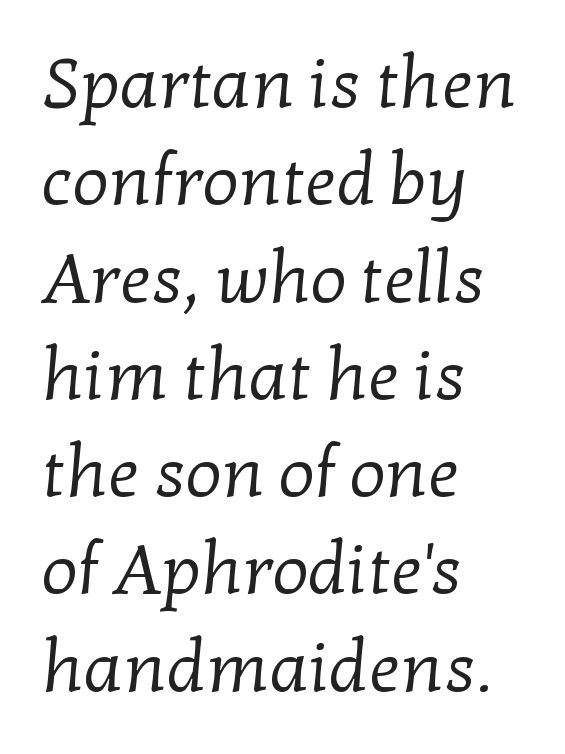
The compositor pushed each line to the left boundary. Look at the bottom of the vertical strokes: they flare into serifs here. Words float on clear page, feet unadorned. You could not count columns in this text — the font is proportionally spaced. Letters have the restrained weight of plain body copy at most. The line-height multiplier appears to be the usual default.
